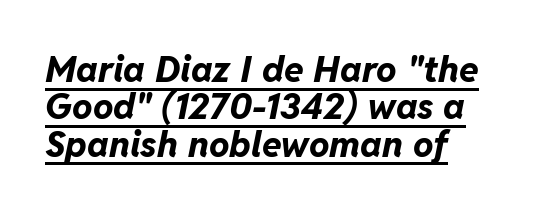
{"italic": "yes", "lean": "right", "slant_degrees": 11, "bold": "yes", "weight": "bold", "width": "normal", "stroke_contrast": "low", "x_height": "medium", "monospaced": "no", "underline": "yes", "align": "left", "line_spacing": "tight", "line_spacing_ratio": 1.04, "letter_spacing": "normal", "letter_spacing_em": 0.0, "glyph_px": 36}
